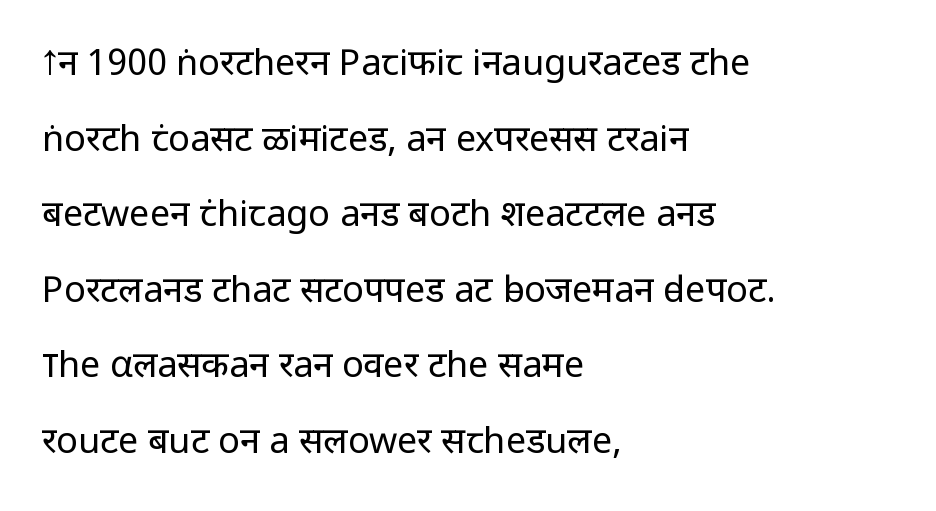
Q: Is the text bold? A: No.
Q: Is the text italic (slanted)? A: No, it is upright.
Q: Is the typeface a serif or a sans-serif typeface? A: Sans-serif.
Q: Is the text underlined? A: No.
Q: How is the paragraph aligned? A: Left-aligned.
Q: Is the spacing between letters normal or unusually wide? A: Normal.
Q: Is the spacing between lines tight, normal or loose? A: Loose.
Q: Width (condensed, normal, or wide)? A: Normal.
Q: Stroke contrast? A: Low.
Q: x-height? A: Medium.
Q: Monospaced? A: No.
